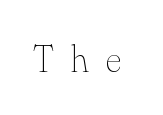
Q: Is the text bold? A: No.
Q: Is the text italic (slanted)? A: No, it is upright.
Q: Is the text underlined? A: No.
Q: Is the spacing between letters normal or unusually wide? A: Unusually wide.
Q: Width (condensed, normal, or wide)? A: Normal.
Q: Stroke contrast? A: Medium.
Q: x-height? A: Small.
Q: Monospaced? A: No.
